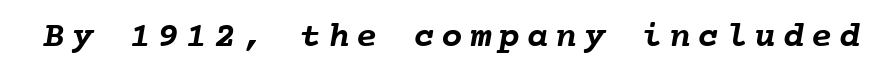
Q: Is the text bold? A: Yes.
Q: Is the text underlined? A: No.
Q: Width (condensed, normal, or wide)? A: Normal.
Q: Stroke contrast? A: Low.
Q: x-height? A: Medium.
Q: Monospaced? A: Yes.
